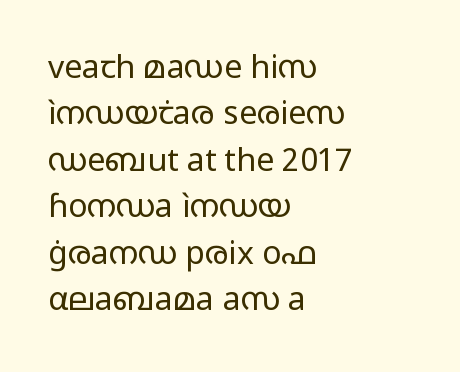
{"serif": "no", "italic": "no", "bold": "no", "weight": "regular", "width": "wide", "stroke_contrast": "low", "x_height": "medium", "monospaced": "no", "underline": "no", "align": "left", "line_spacing": "normal", "line_spacing_ratio": 1.45, "letter_spacing": "normal", "letter_spacing_em": 0.0, "glyph_px": 32}
